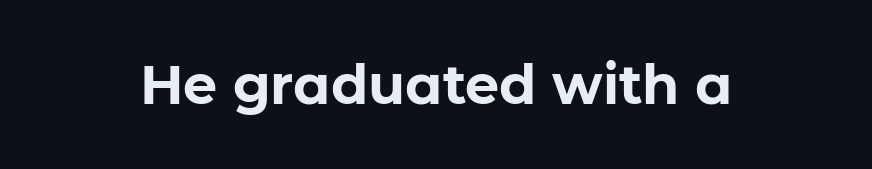
The image shows 54 px bold sans-serif type, upright; set normal letter spacing, not underlined; low stroke contrast and a medium x-height.
